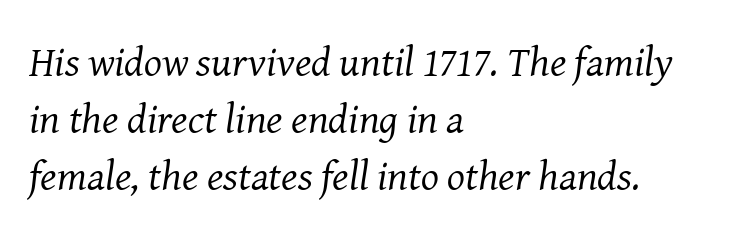
The words here are not underlined. Leading: standard. These lines were composed using italics. Tracking value appears to be zero — textbook default spacing. The paragraph shown leans on its left margin. Check where the strokes stop: tiny serifs finish them off.
